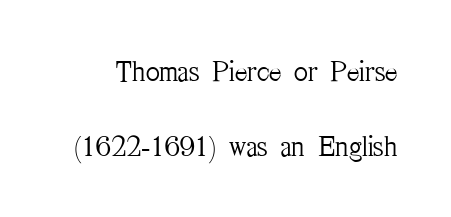
The passage shown is typeset with a serif family. Descenders hang freely into open space. Compared with a typical body face, this is equally light or lighter still. Does extra space separate the letters? No, they use regular spacing. Looks like regular typesetting: each glyph gets only the width it needs. Each new line begins a long way beneath the previous one.
